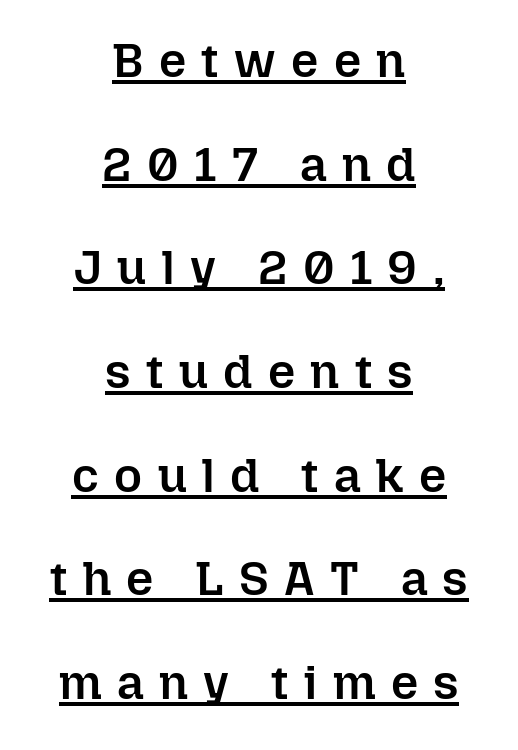
The image shows 48 px semibold type, upright; set centered, loose line spacing (2.16x), unusually wide letter spacing (+0.32 em), underlined; low stroke contrast and a medium x-height.
